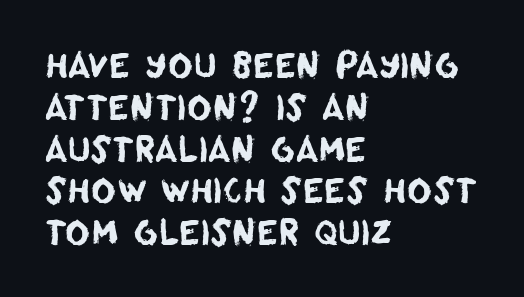
The image shows 34 px sans-serif type; set left-aligned, line spacing 1.23x, normal letter spacing, not underlined; low stroke contrast and a large x-height.
